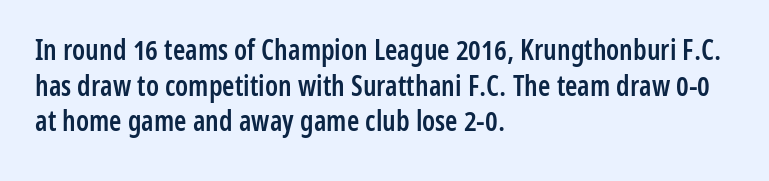
The image shows 28 px semibold, condensed sans-serif type, upright; set left-aligned, normal line spacing (1.27x), normal letter spacing, not underlined; low stroke contrast and a medium x-height.
